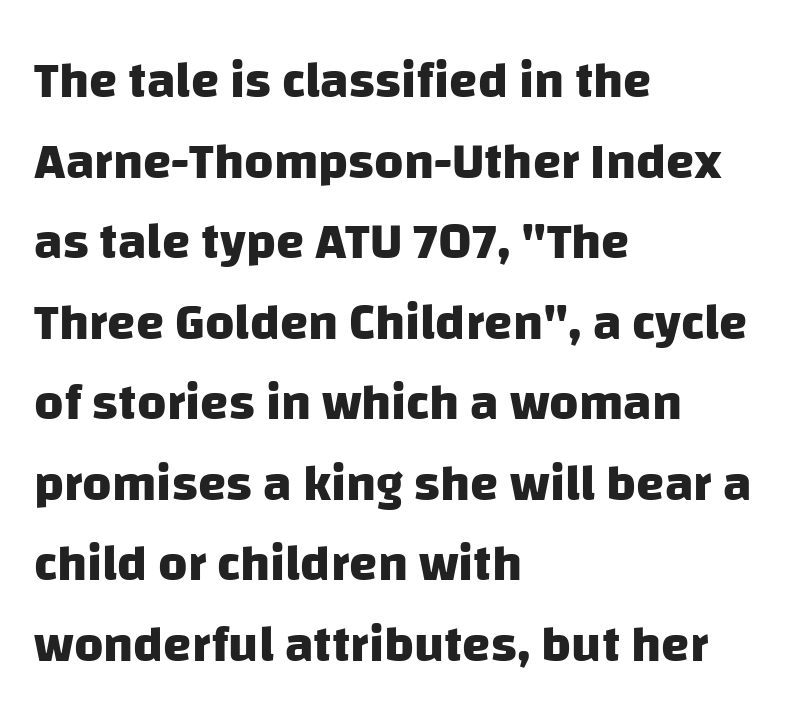
{"serif": "no", "bold": "yes", "weight": "heavy", "width": "normal", "stroke_contrast": "low", "x_height": "large", "monospaced": "no", "underline": "no", "align": "left", "line_spacing": "normal", "line_spacing_ratio": 1.58, "letter_spacing": "normal", "letter_spacing_em": 0.0, "glyph_px": 51}
